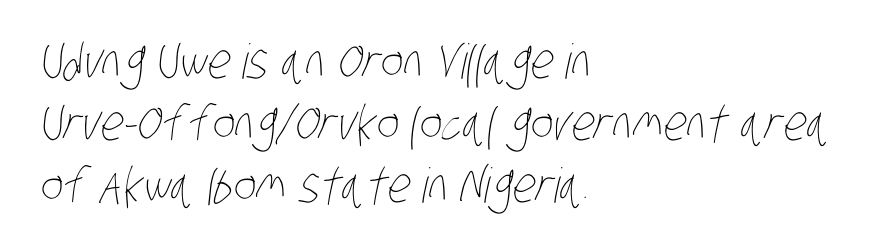
The block of text has a typical density, with ordinary space between rows. The letters sit at their default tracking, neither squeezed nor spread. Vertical stems look standard width or narrower in stroke. Left-aligned paragraph, ragged on the right. Underline: absent.
